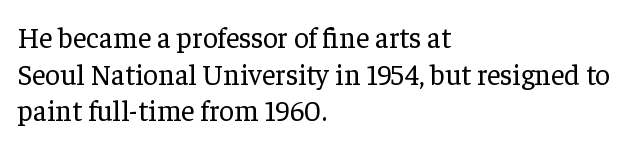
Quick note: not italic, upright. The rendering uses natural spacing where letterforms have individual widths. The letters carry serifs — small finishing strokes at the ends of their stems. Horizontal bands of white between lines are of average thickness. Descenders hang freely into open space.
